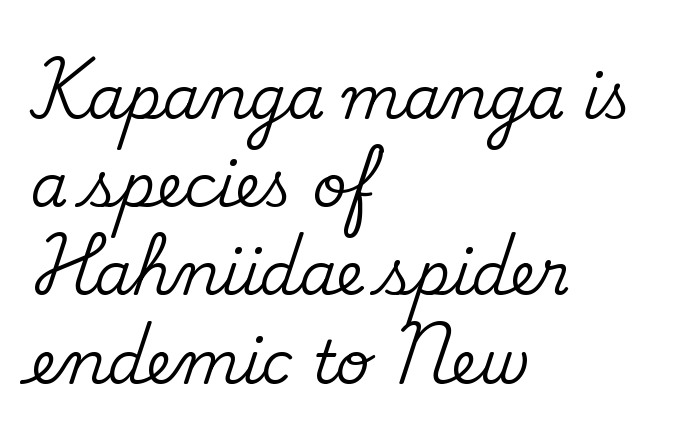
Q: Is the text italic (slanted)? A: Yes.
Q: Is the text underlined? A: No.
Q: How is the paragraph aligned? A: Left-aligned.
Q: Is the spacing between letters normal or unusually wide? A: Normal.
Q: Is the spacing between lines tight, normal or loose? A: Normal.
Q: Width (condensed, normal, or wide)? A: Normal.
Q: Stroke contrast? A: Medium.
Q: x-height? A: Small.
Q: Monospaced? A: No.
